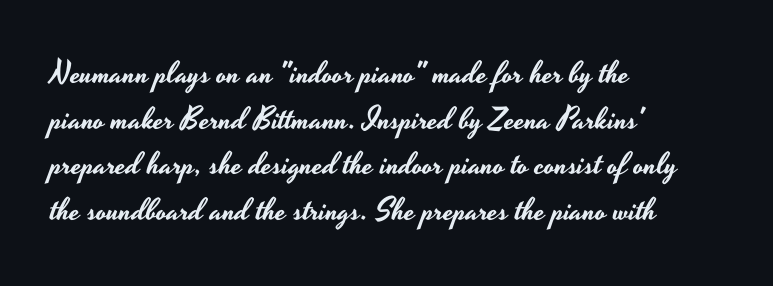
{"serif": "no", "width": "wide", "stroke_contrast": "low", "x_height": "small", "monospaced": "no", "underline": "no", "align": "left", "line_spacing": "normal", "line_spacing_ratio": 1.47, "letter_spacing": "normal", "letter_spacing_em": 0.0, "glyph_px": 31}
